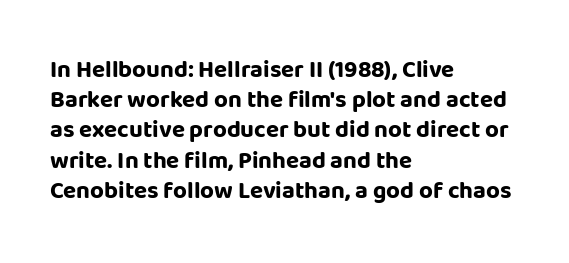
The image shows 24 px bold type, upright; set left-aligned, normal line spacing (1.26x), normal letter spacing, not underlined.
